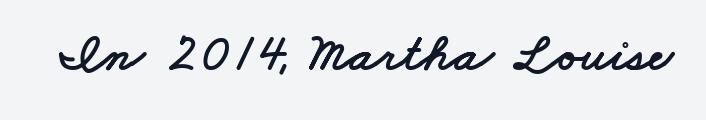
{"serif": "no", "width": "wide", "stroke_contrast": "low", "x_height": "small", "monospaced": "no", "underline": "no", "letter_spacing": "normal", "letter_spacing_em": 0.0, "glyph_px": 53}
